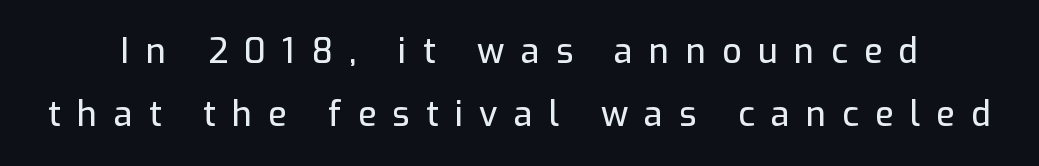
If you drew a line through each stem, it would be perfectly vertical. Clear beneath every line of the passage. Each letter keeps its own natural width here, so spacing adapts to shape. The passage shown is typeset with a sans-serif family.
